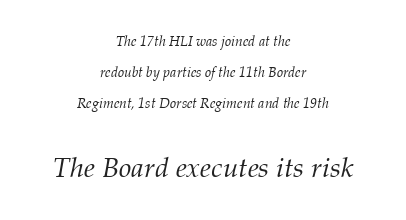
Q: Is the text bold? A: No.
Q: Is the text italic (slanted)? A: Yes, it leans right by about 12 degrees.
Q: Is the typeface a serif or a sans-serif typeface? A: Serif.
Q: Is the text underlined? A: No.
Q: How is the paragraph aligned? A: Centered.
Q: Is the spacing between letters normal or unusually wide? A: Normal.
Q: Is the spacing between lines tight, normal or loose? A: Loose.
Q: Which block of text is set in a larger size, the first (top) or the second (bottom)? A: The second (bottom) one.
Q: Width (condensed, normal, or wide)? A: Normal.
Q: Stroke contrast? A: Medium.
Q: x-height? A: Medium.
Q: Monospaced? A: No.
